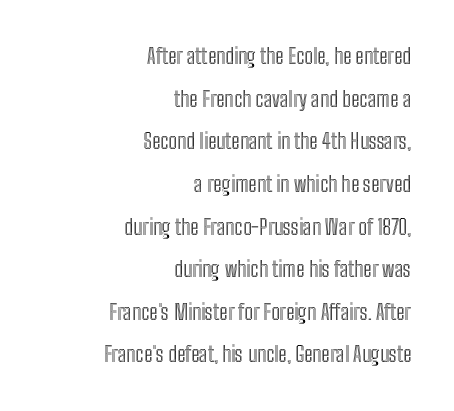
The line-height multiplier appears high, well above default. Is the block centered? No — it sits flush against the right margin. The gap between lines stays unmarked. Letter spacing: default. This is the regular roman posture of the typeface.
